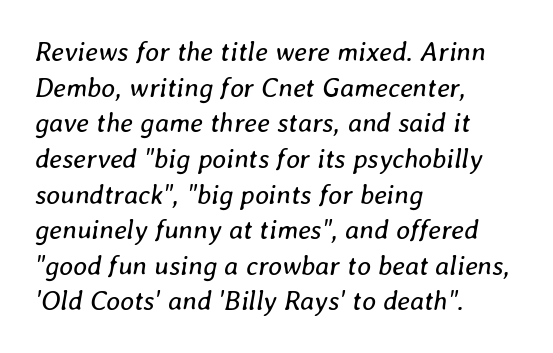
A bare baseline throughout the passage. On a weight scale, this lands at 450 or below. Characters are canted at an angle relative to the baseline's perpendicular. Observe the ordinary spacing: letters are neighbours, not strangers. One glance says typical: line gaps are just what's usual. Does the copy run flush right? No — it runs flush left.
